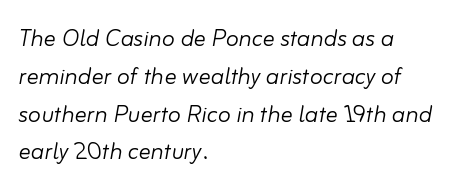
{"italic": "yes", "lean": "right", "slant_degrees": 10, "bold": "no", "weight": "light", "width": "normal", "stroke_contrast": "low", "x_height": "small", "monospaced": "no", "underline": "no", "align": "left", "line_spacing": "normal", "line_spacing_ratio": 1.26, "letter_spacing": "normal", "letter_spacing_em": 0.0, "glyph_px": 30}
